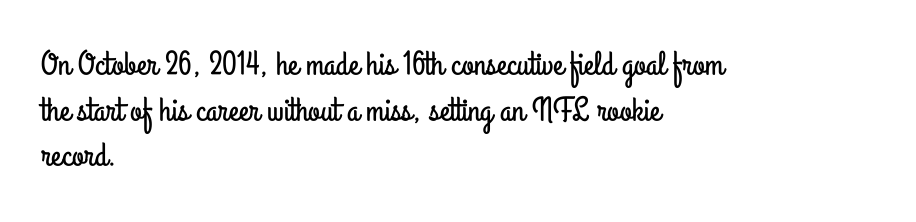
Each line starts at the same left margin while the right side varies. Does the type have serifs? No, each stem ends abruptly. Look at the tracking — it's just the regular setting, nothing added. Each letter keeps its own natural width here, so spacing adapts to shape. In terms of posture, this sample is upright.
